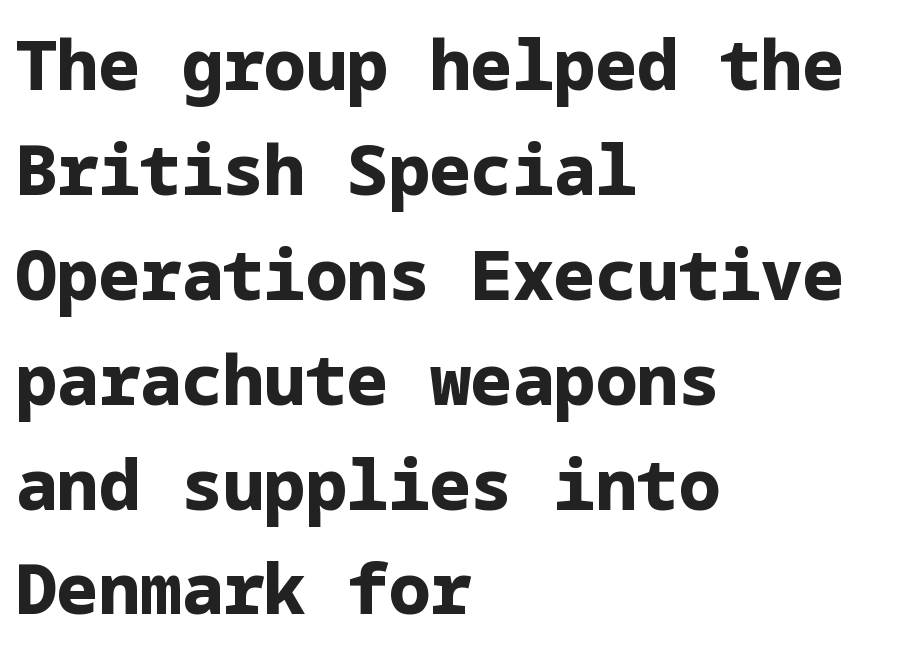
{"serif": "no", "italic": "no", "bold": "yes", "weight": "bold", "width": "normal", "stroke_contrast": "low", "x_height": "medium", "underline": "no", "align": "left", "line_spacing": "normal", "line_spacing_ratio": 1.52, "letter_spacing": "normal", "letter_spacing_em": 0.0, "glyph_px": 69}
